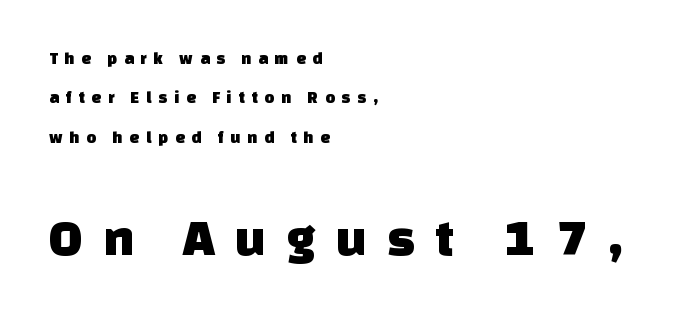
Observe the absence of serifs on each vertical stroke in this sample. A bare baseline throughout the passage. Teacher's note: observe the even left margin — that is flush-left alignment. The following chunk of copy outweighs the initial chunk in type size.
